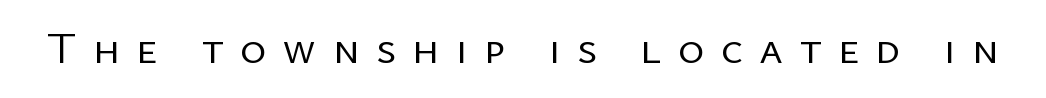
The image shows 45 px regular-weight sans-serif type, upright; set unusually wide letter spacing (+0.36 em), not underlined; low stroke contrast and a medium x-height.
